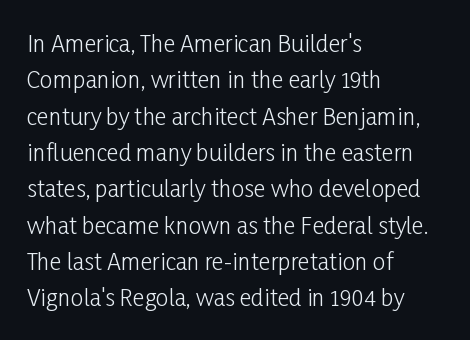
The image shows 23 px text type, upright; set left-aligned, normal line spacing (1.58x), normal letter spacing, not underlined.
